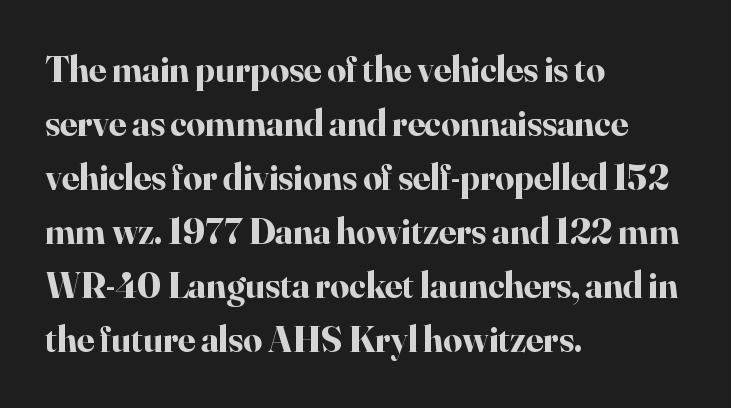
Compared with an ordinary text face, these strokes are far heavier — a full bold. A student would call this left alignment; a typographer would say flush left, rag right. Here the designer chose a conventional face with non-uniform glyph widths. Nobody touched the tracking dial on this one. This sample keeps an unexceptional amount of space between lines.
